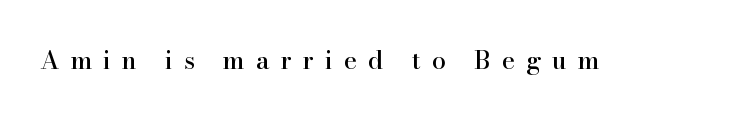
{"italic": "no", "underline": "no", "letter_spacing": "wide", "letter_spacing_em": 0.44, "glyph_px": 25}
